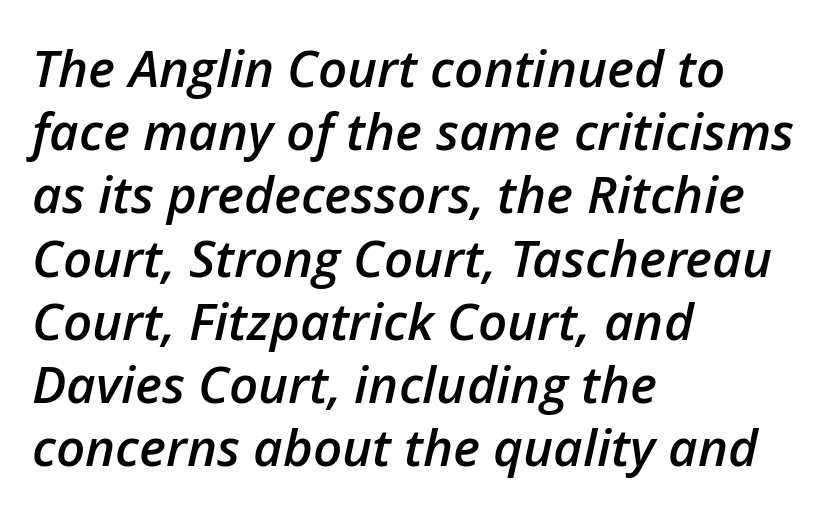
Has an underline been added? It has not. Visually the block forms a straight wall on the left and a jagged coastline on the right. Between one letter and the next there's only the usual sliver of space. The glyphs have the mass of a demibold cut, below bold. Yep, that's italic — everything's leaning.
